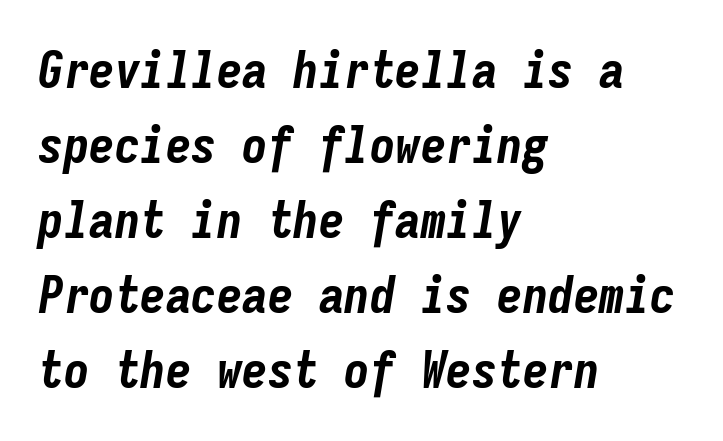
The image shows 51 px bold, condensed type, italic (leaning right), monospaced; set left-aligned, normal line spacing (1.47x), normal letter spacing, not underlined; low stroke contrast and a medium x-height.
